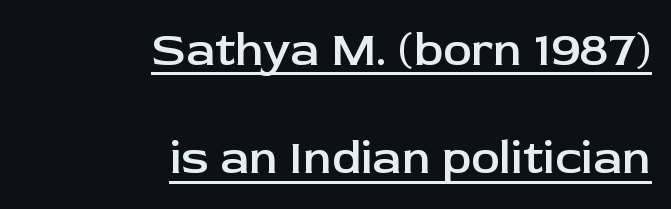
The passage shown has conventional tracking throughout. Underlined type. What kind of face is this? One without serifs — a sans. Designer's note — italics off, roman on.
